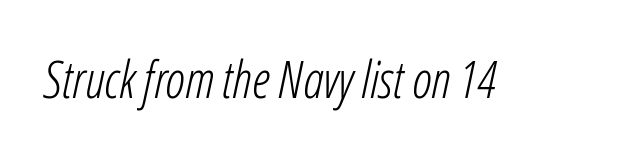
The image shows 51 px light, condensed type, italic (leaning right); set normal letter spacing, not underlined; low stroke contrast and a medium x-height.
